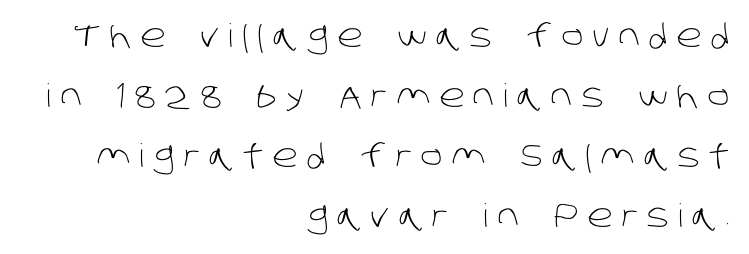
The image shows 32 px light sans-serif type; set right-aligned, line spacing 1.88x, unusually wide letter spacing (+0.28 em), not underlined; low stroke contrast and a large x-height.
